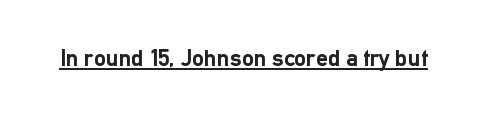
Students, observe the line beneath the letters — that is underlining. Upright lettering throughout. Summary of weight: heavy, a full bold. Here the glyphs are tracked normally, forming tight word shapes.
